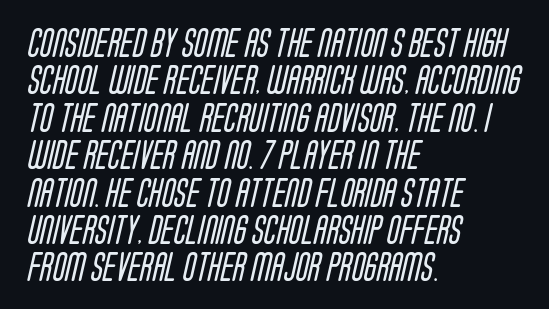
The image shows 29 px regular-weight, condensed sans-serif type; set left-aligned, normal line spacing (1.29x), normal letter spacing, not underlined; low stroke contrast and a large x-height.
